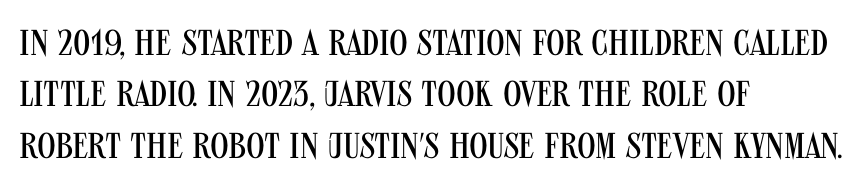
Q: Is the text bold? A: No.
Q: Is the text italic (slanted)? A: No, it is upright.
Q: Is the typeface a serif or a sans-serif typeface? A: Sans-serif.
Q: Is the text underlined? A: No.
Q: How is the paragraph aligned? A: Left-aligned.
Q: Is the spacing between letters normal or unusually wide? A: Normal.
Q: Is the spacing between lines tight, normal or loose? A: Normal.
Q: Width (condensed, normal, or wide)? A: Condensed.
Q: Stroke contrast? A: Medium.
Q: x-height? A: Large.
Q: Monospaced? A: No.
